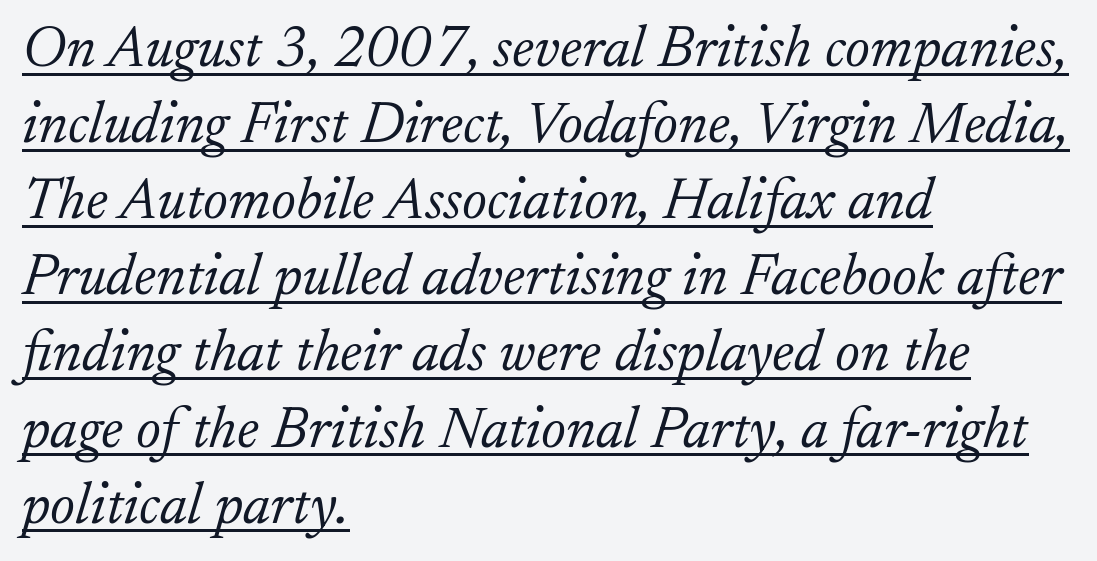
Tracking here is standard; glyphs follow each other at the usual distance. Notice how the stems are inclined rather than vertical — that's the hallmark of italics. Classification — serif. You can see a thin bar hugging the bottom of the glyphs. The strokes carry an ordinary text weight at most. The designer left line spacing at the default.
